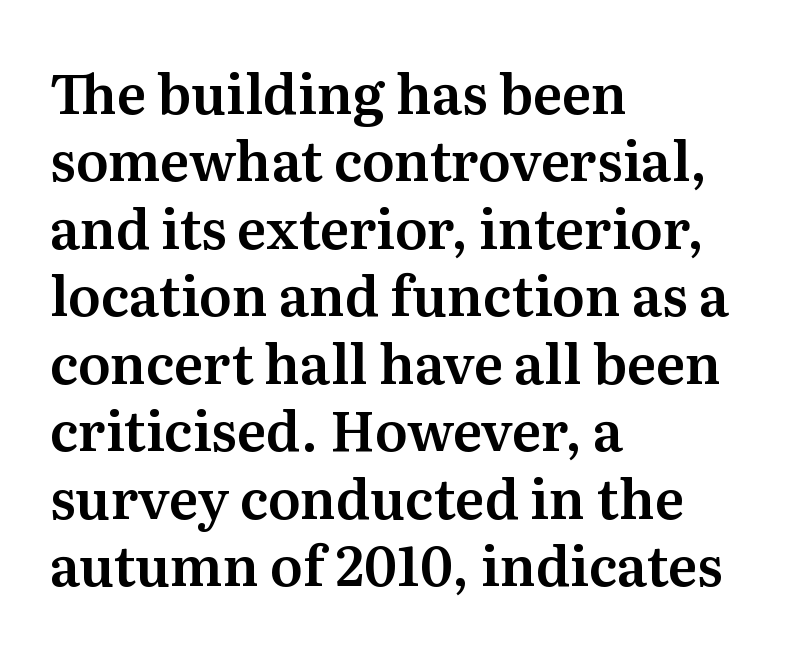
A typesetter would call this proportional, since set widths differ per character. The typeface chosen for these lines features serifs. The passage shown is not underscored anywhere. When letters stand straight like this, we call the style roman or upright. Compared with a centered layout, this one pins lines to the left instead.
